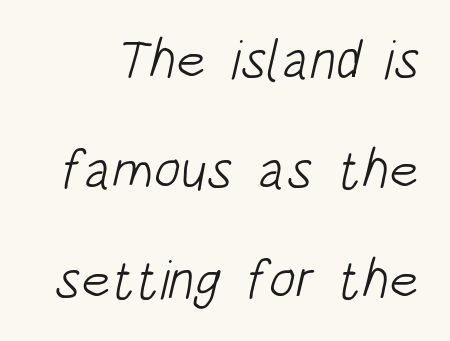
{"serif": "no", "bold": "no", "weight": "light", "width": "condensed", "stroke_contrast": "low", "x_height": "large", "monospaced": "no", "underline": "no", "line_spacing": "loose", "line_spacing_ratio": 2.0, "letter_spacing": "normal", "letter_spacing_em": 0.0, "glyph_px": 55}
